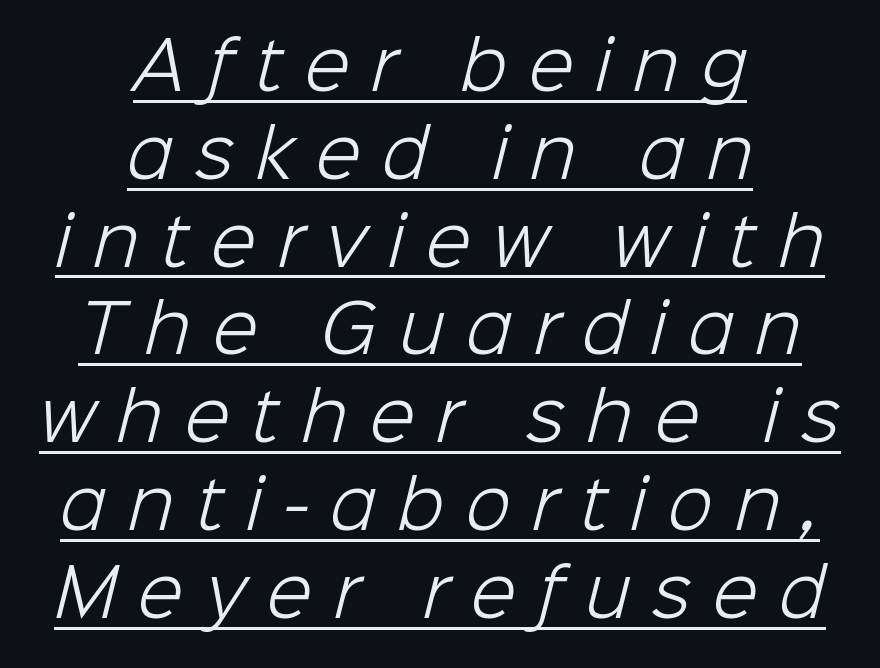
Q: Is the text bold? A: No.
Q: Is the typeface a serif or a sans-serif typeface? A: Sans-serif.
Q: Is the text underlined? A: Yes.
Q: How is the paragraph aligned? A: Centered.
Q: Is the spacing between letters normal or unusually wide? A: Unusually wide.
Q: Is the spacing between lines tight, normal or loose? A: Normal.
Q: Width (condensed, normal, or wide)? A: Normal.
Q: Stroke contrast? A: Low.
Q: x-height? A: Medium.
Q: Monospaced? A: No.
